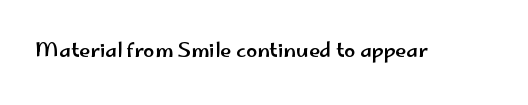
These lines keep a tight, regular rhythm from letter to letter. Unmarked baselines from the first word to the last. Italic: no, the glyphs are upright roman.
